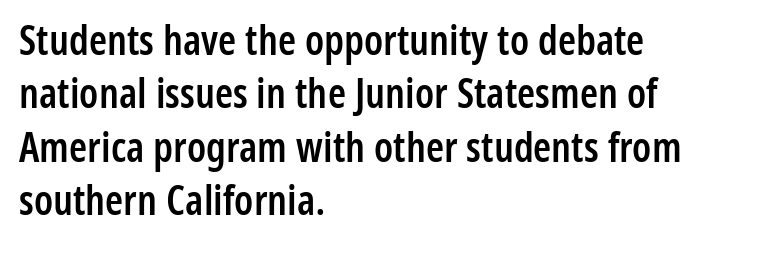
Q: Is the text bold? A: Semi-bold.
Q: Is the text italic (slanted)? A: No, it is upright.
Q: Is the typeface a serif or a sans-serif typeface? A: Sans-serif.
Q: Is the text underlined? A: No.
Q: How is the paragraph aligned? A: Left-aligned.
Q: Is the spacing between letters normal or unusually wide? A: Normal.
Q: Is the spacing between lines tight, normal or loose? A: Normal.
Q: Width (condensed, normal, or wide)? A: Condensed.
Q: Stroke contrast? A: Low.
Q: x-height? A: Medium.
Q: Monospaced? A: No.
